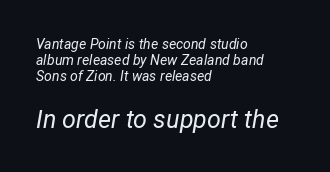
Q: Is the text bold? A: No.
Q: Is the text italic (slanted)? A: Yes, it leans right by about 12 degrees.
Q: Is the text underlined? A: No.
Q: How is the paragraph aligned? A: Left-aligned.
Q: Is the spacing between letters normal or unusually wide? A: Normal.
Q: Is the spacing between lines tight, normal or loose? A: Tight.
Q: Which block of text is set in a larger size, the first (top) or the second (bottom)? A: The second (bottom) one.
